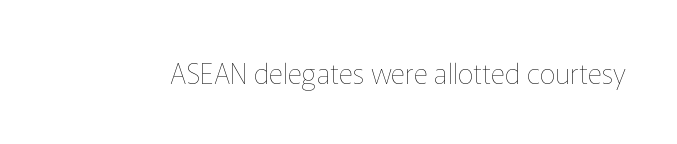
The image shows 28 px thin type, upright; set normal letter spacing, not underlined; low stroke contrast and a medium x-height.
